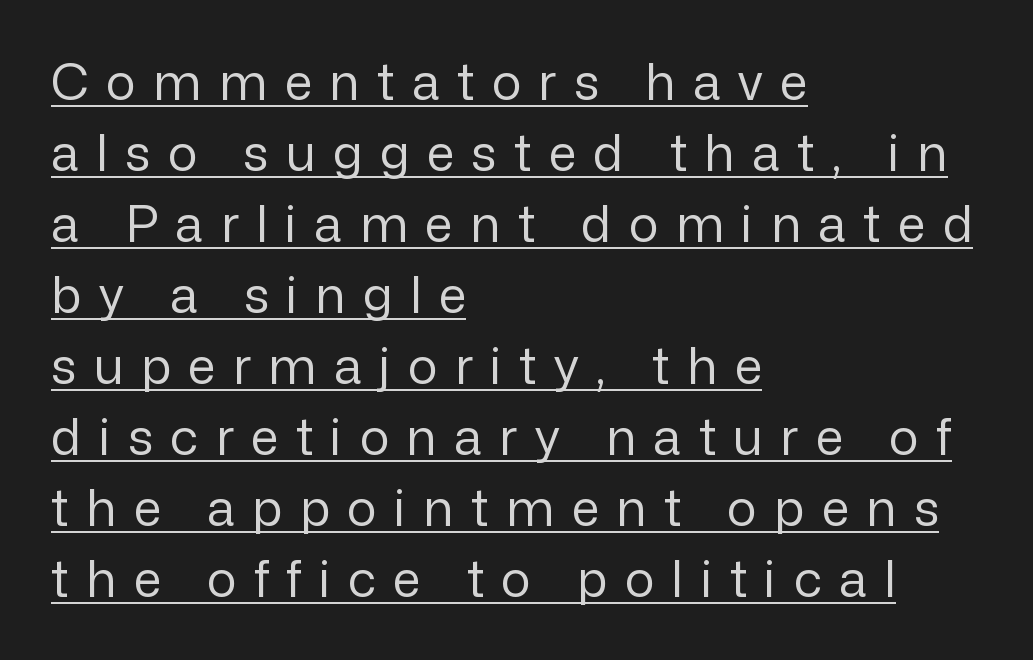
Honestly, the letter spacing is so wide it's the main thing you notice. These lines are set flush left with a ragged right edge. Nope, no serifs anywhere on these letters. The specimen reads as upright at a glance. Vertically, the passage feels balanced, rows spaced as you'd expect. You could not count columns in this text — the font is proportionally spaced.
